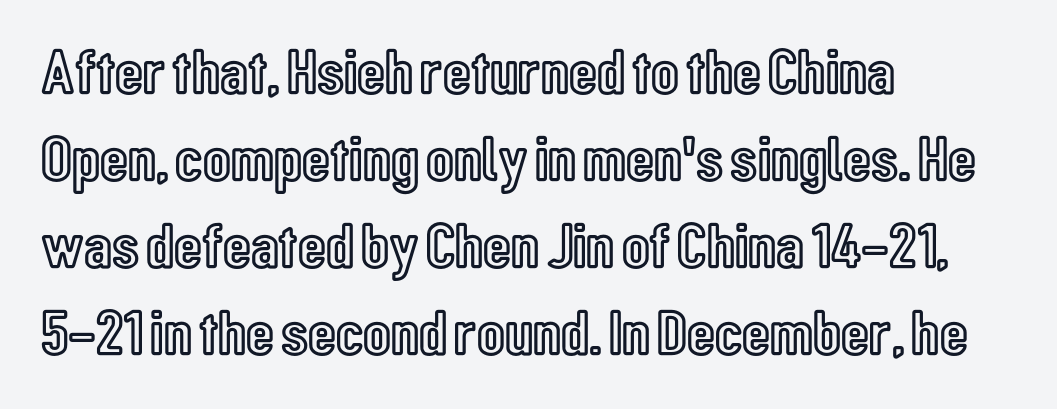
The image shows 64 px condensed type, upright; set left-aligned, normal line spacing (1.36x), normal letter spacing, not underlined; a medium x-height.
